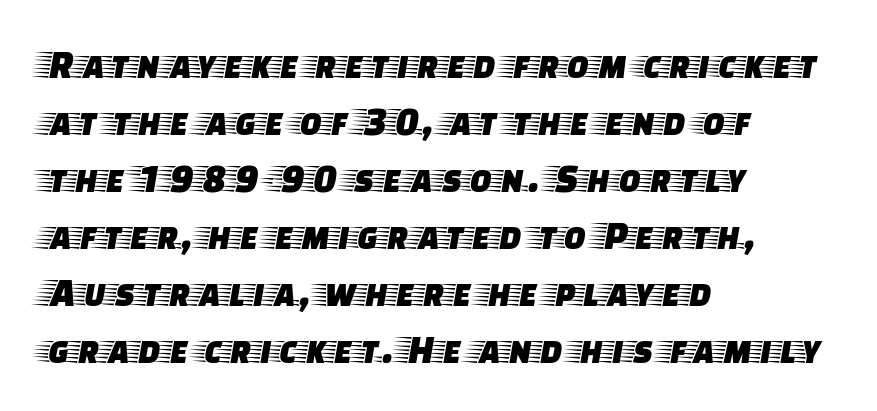
Q: Is the text italic (slanted)? A: Yes.
Q: Is the typeface a serif or a sans-serif typeface? A: Serif.
Q: Is the text underlined? A: No.
Q: How is the paragraph aligned? A: Left-aligned.
Q: Is the spacing between letters normal or unusually wide? A: Normal.
Q: Is the spacing between lines tight, normal or loose? A: Normal.
Q: Width (condensed, normal, or wide)? A: Wide.
Q: Stroke contrast? A: Low.
Q: x-height? A: Large.
Q: Monospaced? A: No.
